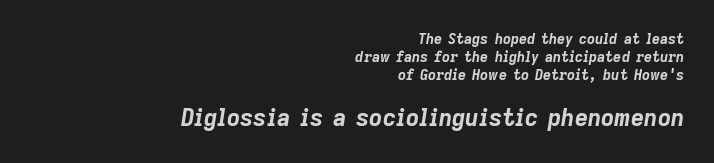
Q: Is the text bold? A: Yes.
Q: Is the text italic (slanted)? A: Yes, it leans right by about 9 degrees.
Q: Is the text underlined? A: No.
Q: How is the paragraph aligned? A: Right-aligned.
Q: Is the spacing between letters normal or unusually wide? A: Normal.
Q: Is the spacing between lines tight, normal or loose? A: Normal.
Q: Which block of text is set in a larger size, the first (top) or the second (bottom)? A: The second (bottom) one.
